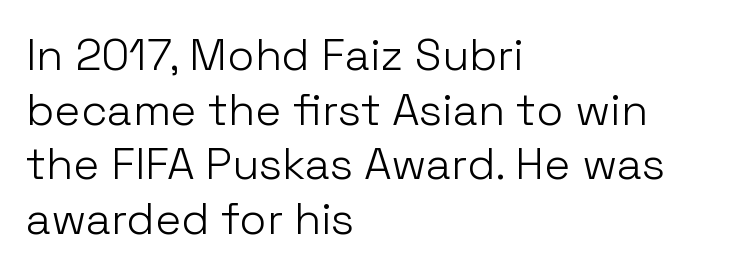
The image shows 44 px light sans-serif type, upright; set left-aligned, line spacing 1.24x, normal letter spacing, not underlined; low stroke contrast and a medium x-height.
